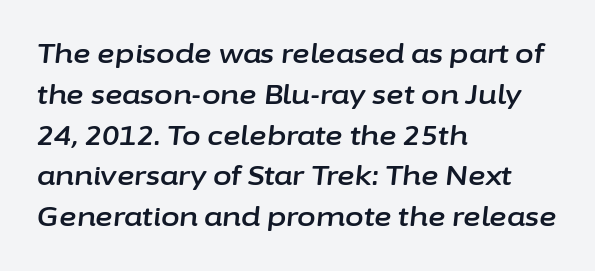
The image shows 27 px text type, italic (leaning right); set left-aligned, normal line spacing (1.51x), normal letter spacing, not underlined.
